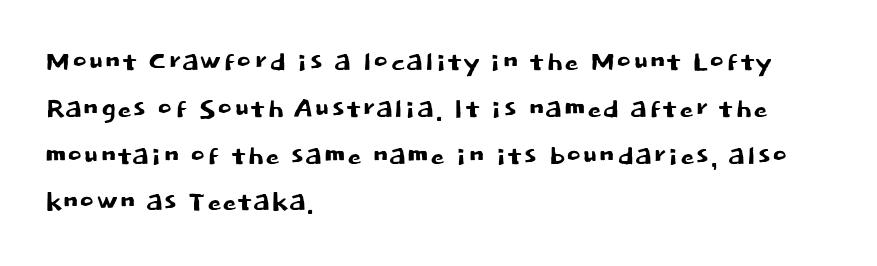
{"serif": "no", "italic": "no", "width": "normal", "stroke_contrast": "low", "x_height": "large", "monospaced": "no", "underline": "no", "align": "left", "line_spacing": "normal", "line_spacing_ratio": 1.3, "letter_spacing": "normal", "letter_spacing_em": 0.0, "glyph_px": 36}
